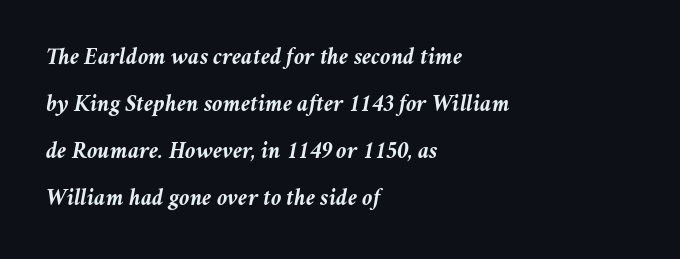
Q: Is the text bold? A: Yes.
Q: Is the text italic (slanted)? A: Yes, it leans right by about 11 degrees.
Q: Is the text underlined? A: No.
Q: How is the paragraph aligned? A: Left-aligned.
Q: Is the spacing between letters normal or unusually wide? A: Normal.
Q: Is the spacing between lines tight, normal or loose? A: Loose.
